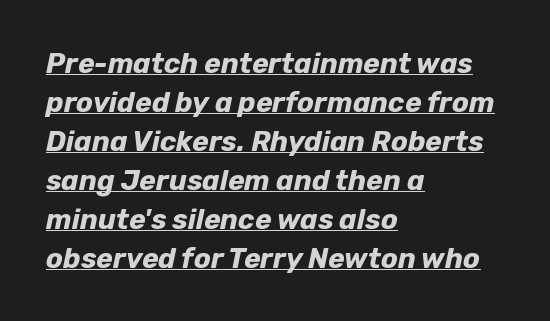
The image shows 28 px bold type, italic (leaning right); set left-aligned, normal line spacing (1.39x), normal letter spacing, underlined; low stroke contrast and a medium x-height.
